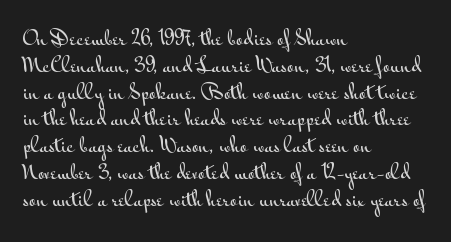
Q: Is the text italic (slanted)? A: Yes.
Q: Is the text underlined? A: No.
Q: How is the paragraph aligned? A: Left-aligned.
Q: Is the spacing between letters normal or unusually wide? A: Normal.
Q: Is the spacing between lines tight, normal or loose? A: Normal.
